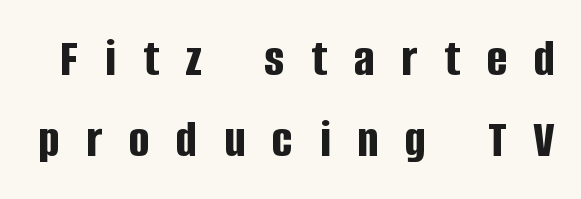
The image shows 54 px bold, condensed sans-serif type, upright; set normal line spacing (1.5x), unusually wide letter spacing (+0.5 em), not underlined; low stroke contrast and a large x-height.
